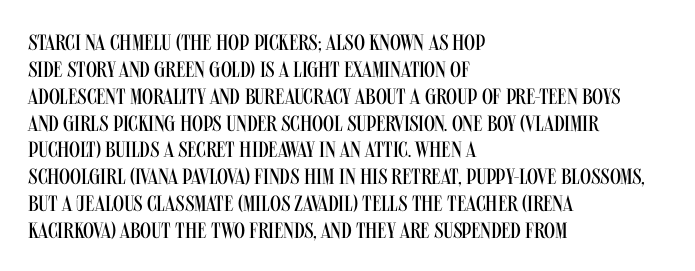
{"italic": "no", "bold": "no", "underline": "no", "align": "left", "line_spacing_ratio": 1.22, "letter_spacing": "normal", "letter_spacing_em": 0.0, "glyph_px": 22}
